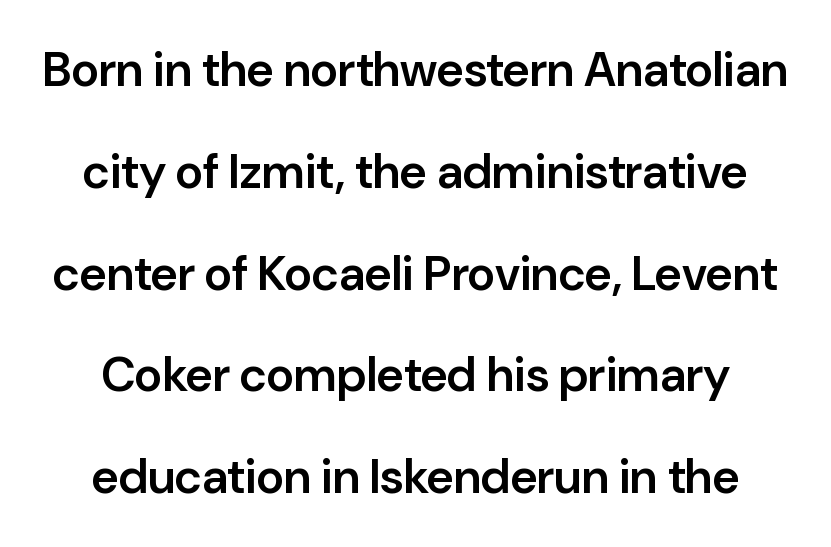
The image shows 48 px semibold sans-serif type, upright; set loose line spacing (2.12x), normal letter spacing, not underlined; low stroke contrast and a medium x-height.
